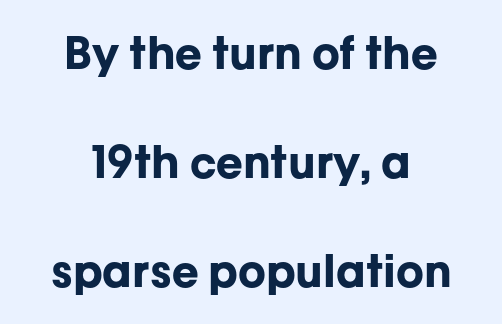
Q: Is the text bold? A: Yes.
Q: Is the text italic (slanted)? A: No, it is upright.
Q: Is the typeface a serif or a sans-serif typeface? A: Sans-serif.
Q: Is the text underlined? A: No.
Q: How is the paragraph aligned? A: Centered.
Q: Is the spacing between letters normal or unusually wide? A: Normal.
Q: Is the spacing between lines tight, normal or loose? A: Loose.
Q: Width (condensed, normal, or wide)? A: Normal.
Q: Stroke contrast? A: Low.
Q: x-height? A: Medium.
Q: Monospaced? A: No.
